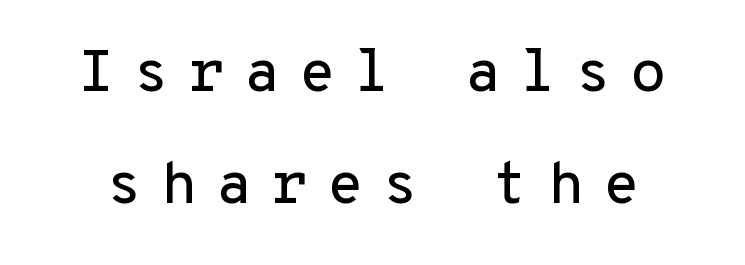
The image shows 59 px sans-serif type, upright, monospaced; set loose line spacing (1.9x), unusually wide letter spacing (+0.32 em), not underlined; low stroke contrast and a medium x-height.
